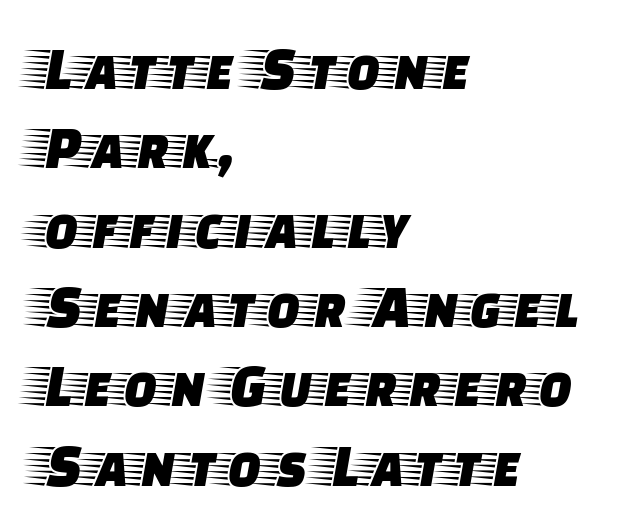
{"serif": "yes", "width": "wide", "stroke_contrast": "low", "x_height": "large", "monospaced": "no", "underline": "no", "align": "left", "line_spacing": "normal", "line_spacing_ratio": 1.28, "letter_spacing": "normal", "letter_spacing_em": 0.0, "glyph_px": 62}
